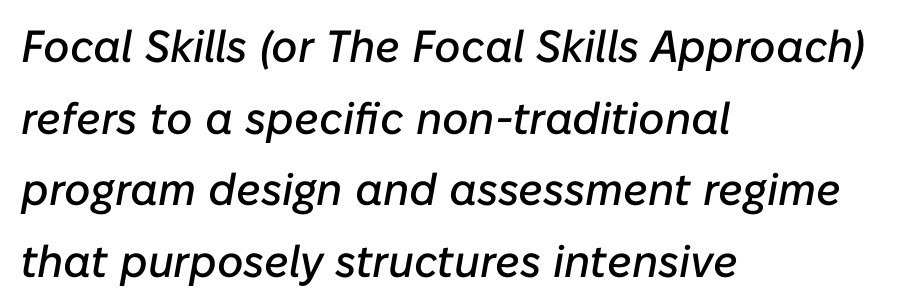
The image shows 45 px text type, italic (leaning right); set left-aligned, normal line spacing (1.59x), normal letter spacing, not underlined; low stroke contrast and a medium x-height.
